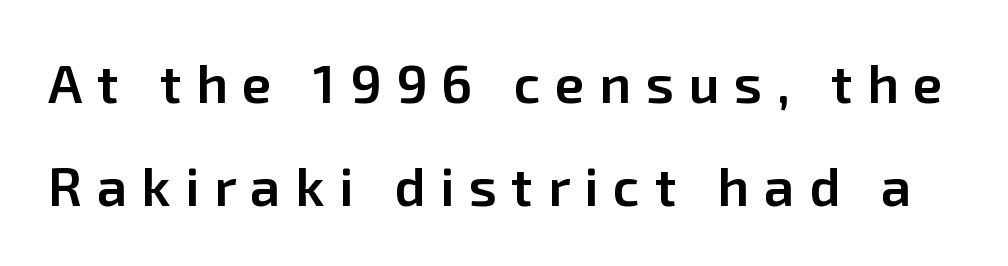
The image shows 54 px semibold sans-serif type, upright; set loose line spacing (1.91x), unusually wide letter spacing (+0.27 em), not underlined; low stroke contrast and a medium x-height.
